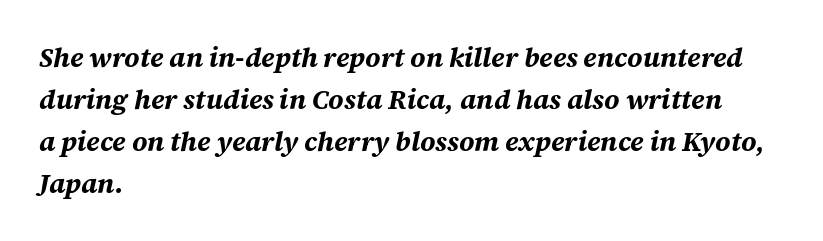
The image shows 27 px bold type, italic (leaning right); set left-aligned, normal line spacing (1.55x), normal letter spacing, not underlined.
